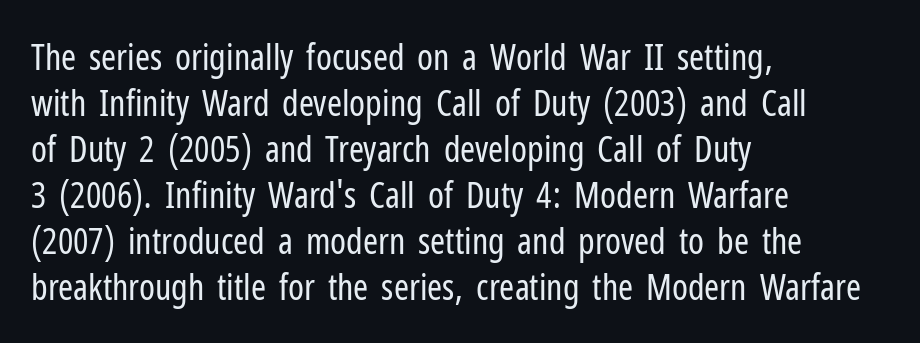
{"serif": "no", "italic": "no", "bold": "no", "weight": "regular", "width": "condensed", "stroke_contrast": "low", "x_height": "medium", "monospaced": "no", "underline": "no", "align": "left", "line_spacing": "normal", "line_spacing_ratio": 1.28, "letter_spacing": "normal", "letter_spacing_em": 0.0, "glyph_px": 36}
